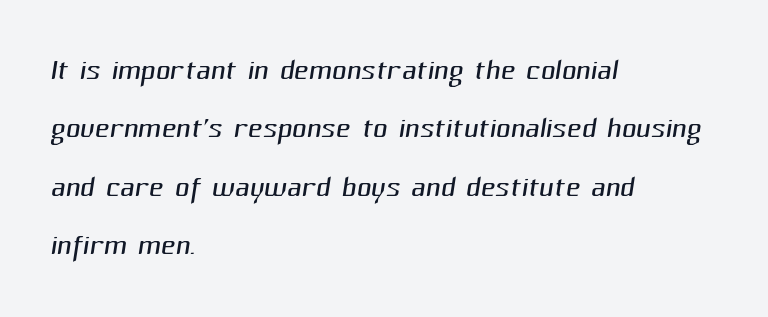
The image shows 40 px light sans-serif type; set left-aligned, normal line spacing (1.46x), normal letter spacing, not underlined; medium stroke contrast and a medium x-height.
